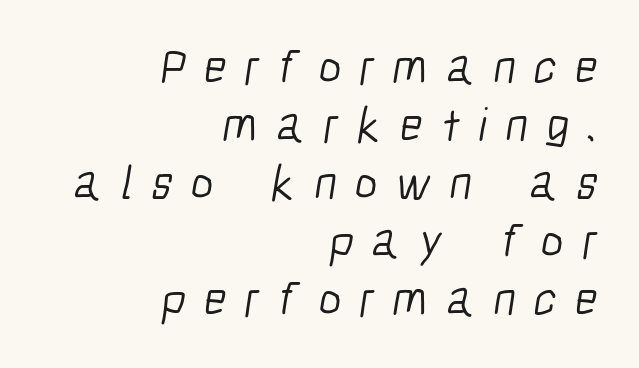
Q: Is the text bold? A: No.
Q: Is the typeface a serif or a sans-serif typeface? A: Sans-serif.
Q: Is the text underlined? A: No.
Q: How is the paragraph aligned? A: Right-aligned.
Q: Is the spacing between letters normal or unusually wide? A: Unusually wide.
Q: Width (condensed, normal, or wide)? A: Condensed.
Q: Stroke contrast? A: Low.
Q: x-height? A: Medium.
Q: Monospaced? A: No.
